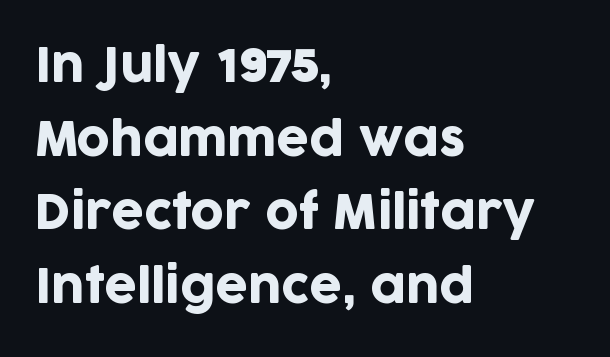
Q: Is the text italic (slanted)? A: No, it is upright.
Q: Is the typeface a serif or a sans-serif typeface? A: Sans-serif.
Q: Is the text underlined? A: No.
Q: How is the paragraph aligned? A: Left-aligned.
Q: Is the spacing between letters normal or unusually wide? A: Normal.
Q: Is the spacing between lines tight, normal or loose? A: Normal.
Q: Width (condensed, normal, or wide)? A: Normal.
Q: Stroke contrast? A: Low.
Q: x-height? A: Large.
Q: Monospaced? A: No.
